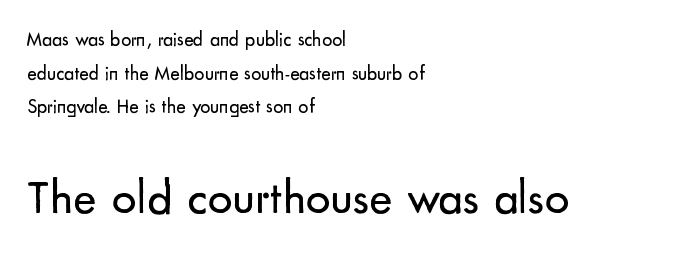
Q: Is the text bold? A: No.
Q: Is the text italic (slanted)? A: No, it is upright.
Q: Is the typeface a serif or a sans-serif typeface? A: Sans-serif.
Q: Is the text underlined? A: No.
Q: How is the paragraph aligned? A: Left-aligned.
Q: Is the spacing between letters normal or unusually wide? A: Normal.
Q: Is the spacing between lines tight, normal or loose? A: Normal.
Q: Which block of text is set in a larger size, the first (top) or the second (bottom)? A: The second (bottom) one.
Q: Width (condensed, normal, or wide)? A: Normal.
Q: Stroke contrast? A: Low.
Q: x-height? A: Small.
Q: Monospaced? A: No.
